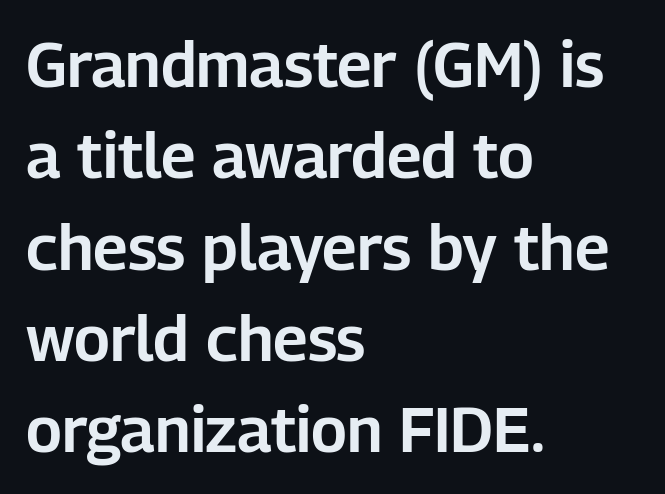
The image shows 63 px sans-serif type, upright; set left-aligned, normal line spacing (1.45x), normal letter spacing, not underlined; low stroke contrast and a medium x-height.
